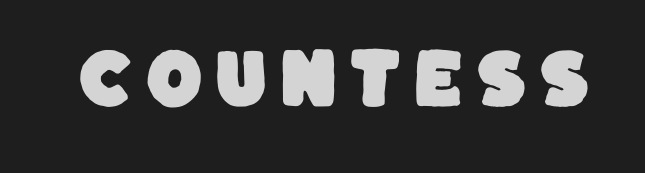
The image shows 66 px sans-serif type; set not underlined; low stroke contrast and a large x-height.
